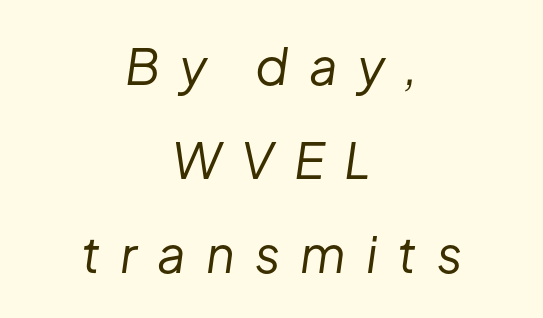
{"italic": "yes", "lean": "right", "slant_degrees": 8, "bold": "no", "weight": "regular", "width": "normal", "stroke_contrast": "low", "x_height": "medium", "monospaced": "no", "underline": "no", "align": "center", "line_spacing_ratio": 1.88, "letter_spacing": "wide", "letter_spacing_em": 0.4, "glyph_px": 50}
